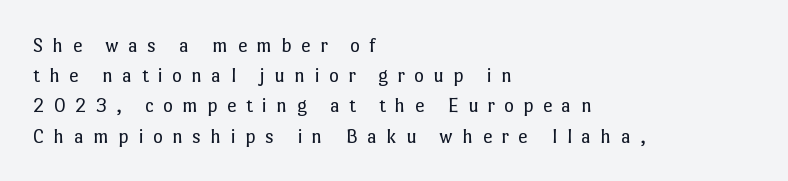
{"italic": "no", "bold": "no", "underline": "no", "align": "left", "line_spacing": "normal", "line_spacing_ratio": 1.44, "letter_spacing": "wide", "letter_spacing_em": 0.44, "glyph_px": 21}
